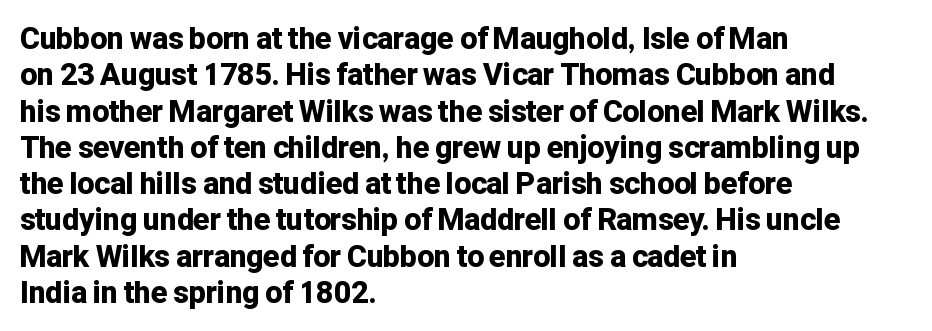
Words float on clear page, feet unadorned. Upright lettering throughout. Is this a sans? Yes — the strokes have no serifs. Between one letter and the next there's only the usual sliver of space.
